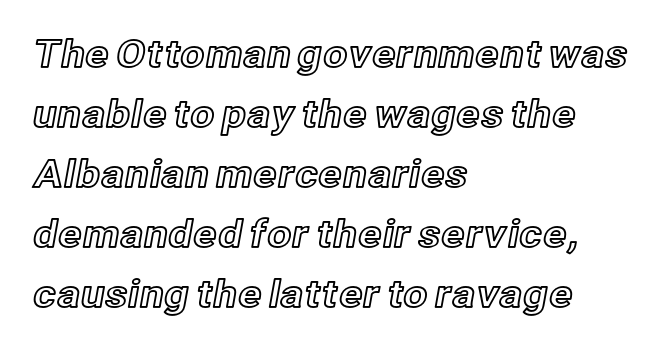
The image shows 38 px text type; set left-aligned, normal line spacing (1.58x), normal letter spacing, not underlined; a medium x-height.
